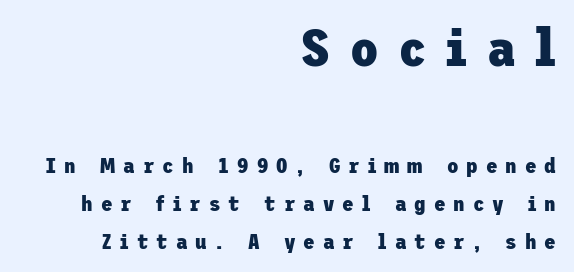
The font is running at its bold setting. Line ends are locked; line starts wander. Of the two passages, the one on top uses the larger point size. Descenders hang freely into open space.
